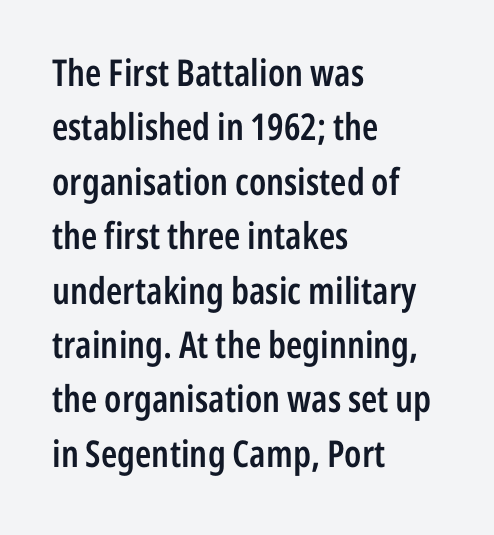
{"serif": "no", "italic": "no", "bold": "semi", "weight": "semibold", "width": "condensed", "stroke_contrast": "low", "x_height": "medium", "monospaced": "no", "underline": "no", "align": "left", "line_spacing": "normal", "line_spacing_ratio": 1.47, "letter_spacing": "normal", "letter_spacing_em": 0.0, "glyph_px": 37}
